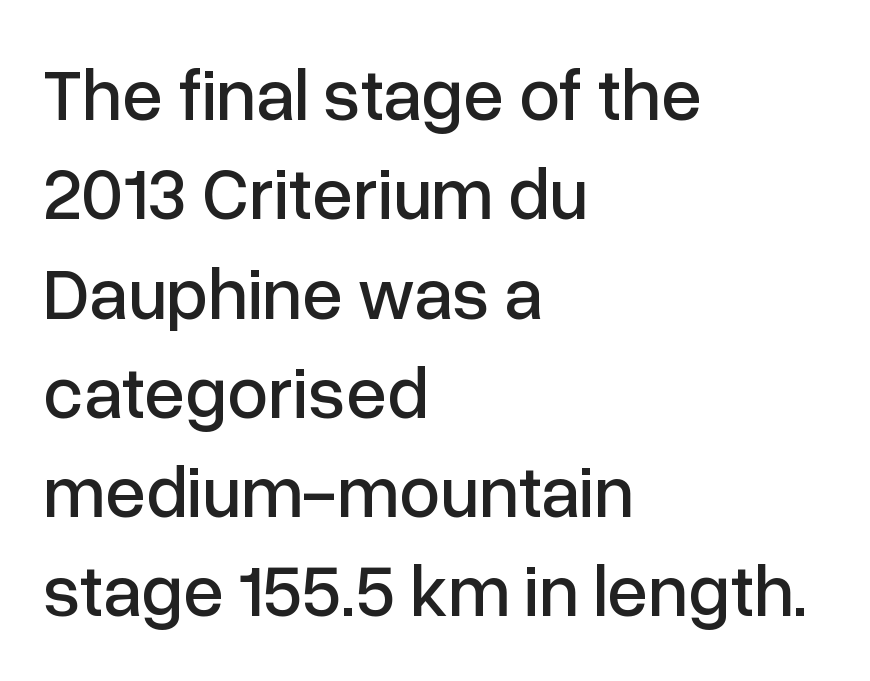
The image shows 73 px sans-serif type, upright; set left-aligned, normal line spacing (1.36x), normal letter spacing, not underlined; low stroke contrast and a medium x-height.
